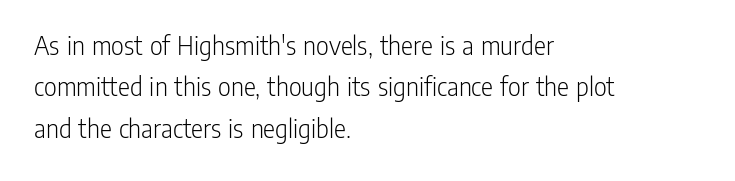
Q: Is the text bold? A: No.
Q: Is the text italic (slanted)? A: No, it is upright.
Q: Is the typeface a serif or a sans-serif typeface? A: Sans-serif.
Q: Is the text underlined? A: No.
Q: How is the paragraph aligned? A: Left-aligned.
Q: Is the spacing between letters normal or unusually wide? A: Normal.
Q: Is the spacing between lines tight, normal or loose? A: Normal.
Q: Width (condensed, normal, or wide)? A: Condensed.
Q: Stroke contrast? A: Low.
Q: x-height? A: Medium.
Q: Monospaced? A: No.
